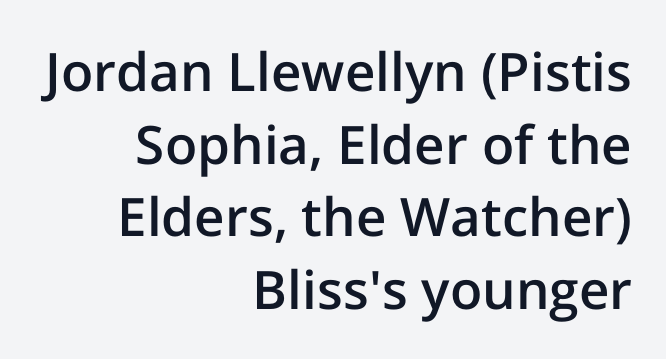
Q: Is the text bold? A: Semi-bold.
Q: Is the text italic (slanted)? A: No, it is upright.
Q: Is the typeface a serif or a sans-serif typeface? A: Sans-serif.
Q: Is the text underlined? A: No.
Q: How is the paragraph aligned? A: Right-aligned.
Q: Is the spacing between letters normal or unusually wide? A: Normal.
Q: Is the spacing between lines tight, normal or loose? A: Normal.
Q: Width (condensed, normal, or wide)? A: Normal.
Q: Stroke contrast? A: Low.
Q: x-height? A: Medium.
Q: Monospaced? A: No.
